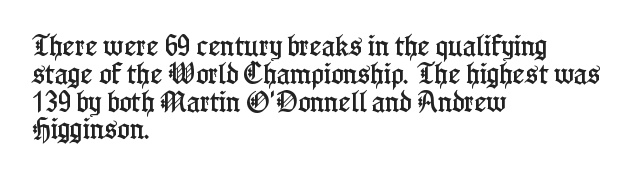
Here the glyphs are tracked normally, forming tight word shapes. The specimen omits any rule beneath the text block's lines. Vertical strokes here are truly vertical. The lines in this sample share a left origin and differ only in where they stop.
